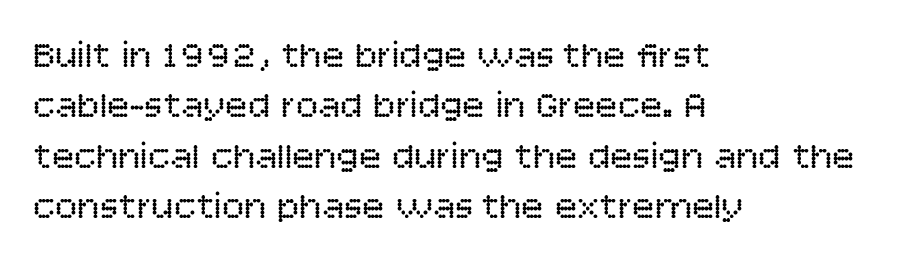
The image shows 37 px regular-weight sans-serif type, upright; set left-aligned, normal line spacing (1.36x), normal letter spacing, not underlined; low stroke contrast and a large x-height.
